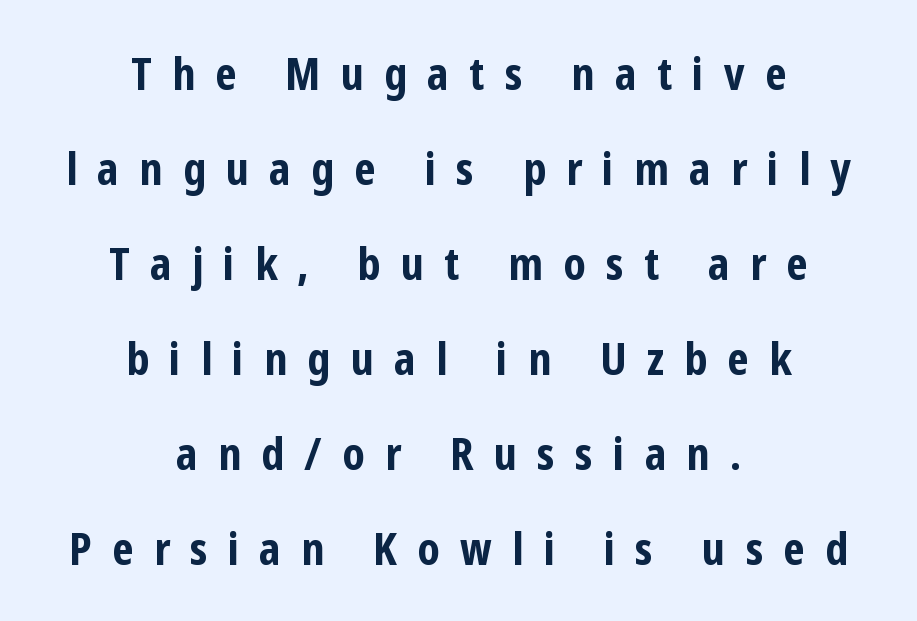
{"serif": "no", "italic": "no", "bold": "yes", "weight": "bold", "width": "condensed", "stroke_contrast": "low", "x_height": "medium", "monospaced": "no", "underline": "no", "align": "center", "line_spacing": "loose", "line_spacing_ratio": 2.16, "letter_spacing": "wide", "letter_spacing_em": 0.46, "glyph_px": 44}
